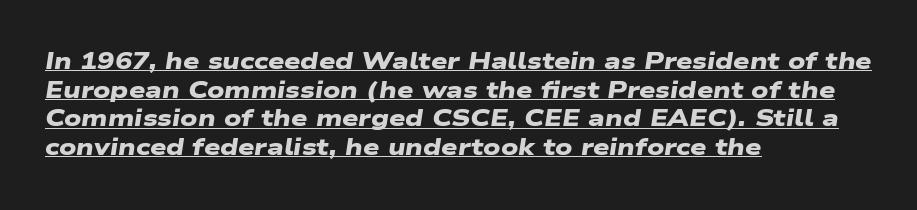
{"bold": "yes", "underline": "yes", "align": "left", "line_spacing": "normal", "line_spacing_ratio": 1.25, "letter_spacing": "normal", "letter_spacing_em": 0.0, "glyph_px": 23}
